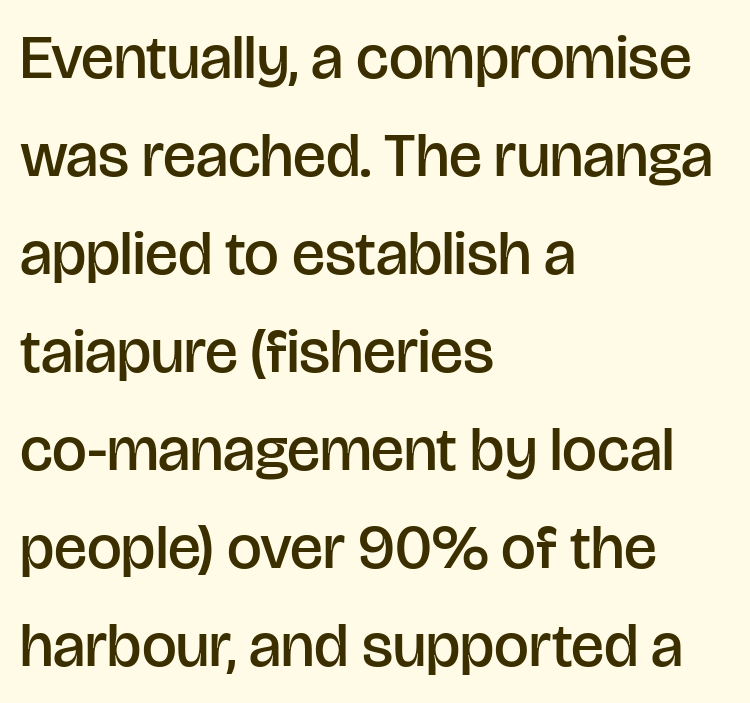
Q: Is the text bold? A: Semi-bold.
Q: Is the text italic (slanted)? A: No, it is upright.
Q: Is the typeface a serif or a sans-serif typeface? A: Sans-serif.
Q: Is the text underlined? A: No.
Q: How is the paragraph aligned? A: Left-aligned.
Q: Is the spacing between letters normal or unusually wide? A: Normal.
Q: Is the spacing between lines tight, normal or loose? A: Normal.
Q: Width (condensed, normal, or wide)? A: Normal.
Q: Stroke contrast? A: Low.
Q: x-height? A: Large.
Q: Monospaced? A: No.
